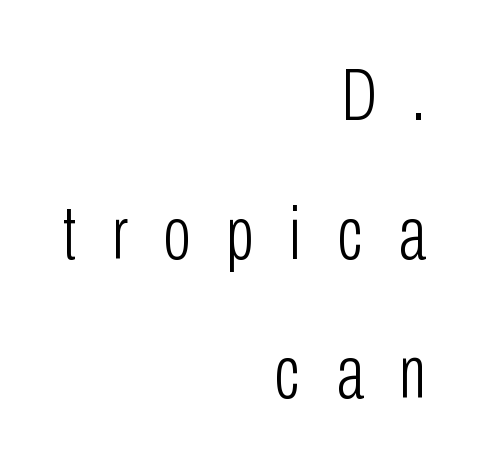
Q: Is the text bold? A: No.
Q: Is the text italic (slanted)? A: No, it is upright.
Q: Is the typeface a serif or a sans-serif typeface? A: Sans-serif.
Q: Is the text underlined? A: No.
Q: How is the paragraph aligned? A: Right-aligned.
Q: Is the spacing between letters normal or unusually wide? A: Unusually wide.
Q: Width (condensed, normal, or wide)? A: Condensed.
Q: Stroke contrast? A: Low.
Q: x-height? A: Medium.
Q: Monospaced? A: No.
